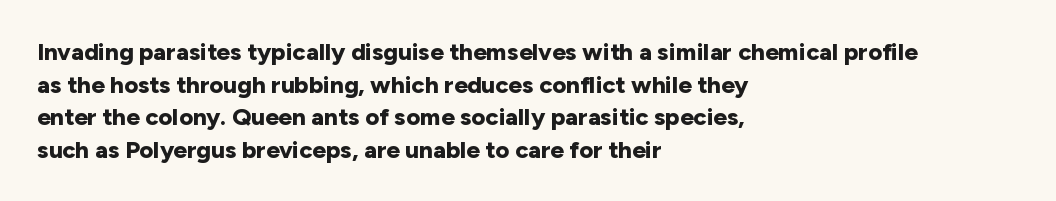
The image shows 24 px bold type, upright; set left-aligned, normal line spacing (1.36x), normal letter spacing, not underlined.
